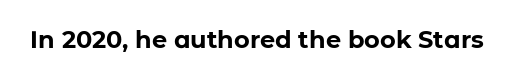
{"italic": "no", "bold": "yes", "underline": "no", "letter_spacing": "normal", "letter_spacing_em": 0.0, "glyph_px": 24}
